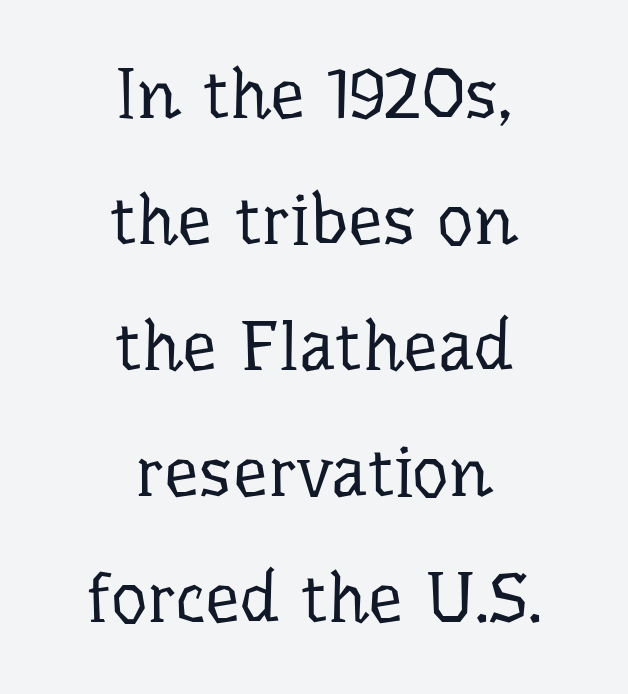
{"serif": "yes", "italic": "no", "bold": "no", "weight": "regular", "width": "normal", "stroke_contrast": "low", "x_height": "medium", "monospaced": "no", "underline": "no", "align": "center", "line_spacing_ratio": 1.8, "letter_spacing": "normal", "letter_spacing_em": 0.0, "glyph_px": 70}
